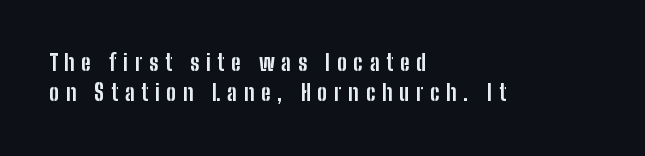
Italic? Not at all — the glyphs are vertical. Loose tracking; the words dissolve into strings of separated letters. If you measured baseline to baseline, you'd find a middling distance. Every row of glyphs begins at an identical x-position on the left. Chunky letters — that's bold for sure.
